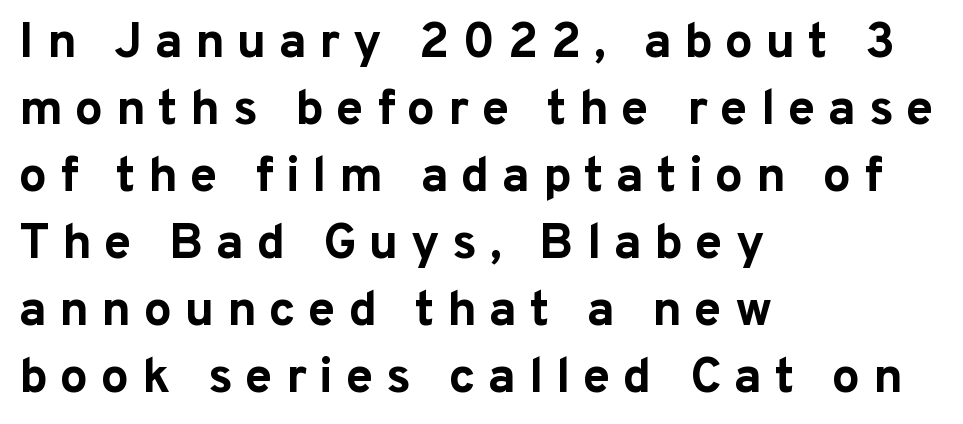
The image shows 50 px bold sans-serif type, upright; set left-aligned, normal line spacing (1.34x), unusually wide letter spacing (+0.25 em), not underlined; low stroke contrast and a medium x-height.
